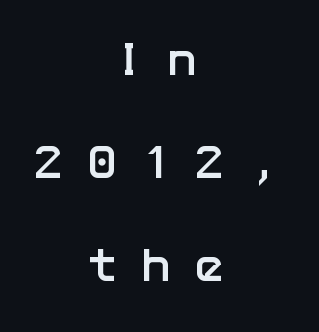
{"serif": "no", "italic": "no", "bold": "yes", "weight": "semibold", "width": "normal", "stroke_contrast": "low", "x_height": "medium", "underline": "no", "align": "center", "line_spacing": "loose", "line_spacing_ratio": 2.15, "letter_spacing": "wide", "letter_spacing_em": 0.45, "glyph_px": 48}
